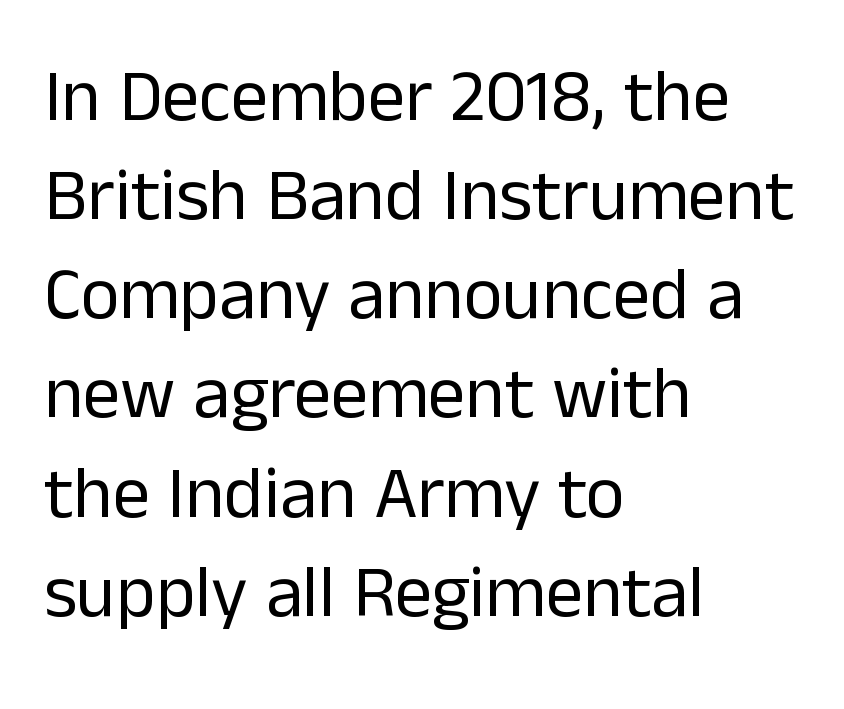
{"serif": "no", "italic": "no", "bold": "no", "weight": "regular", "width": "normal", "stroke_contrast": "low", "x_height": "medium", "monospaced": "no", "underline": "no", "align": "left", "line_spacing": "normal", "line_spacing_ratio": 1.34, "letter_spacing": "normal", "letter_spacing_em": 0.0, "glyph_px": 74}
